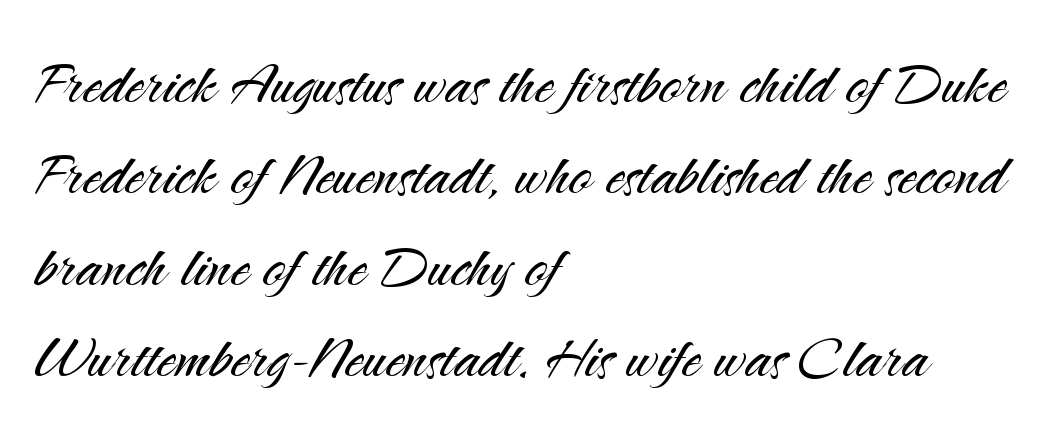
The image shows 75 px light sans-serif type; set left-aligned, line spacing 1.22x, normal letter spacing, not underlined; medium stroke contrast and a small x-height.
